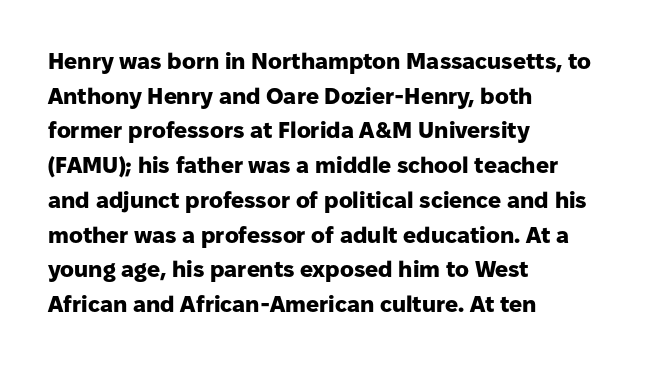
The image shows 23 px bold type, upright; set left-aligned, normal line spacing (1.51x), normal letter spacing, not underlined.
